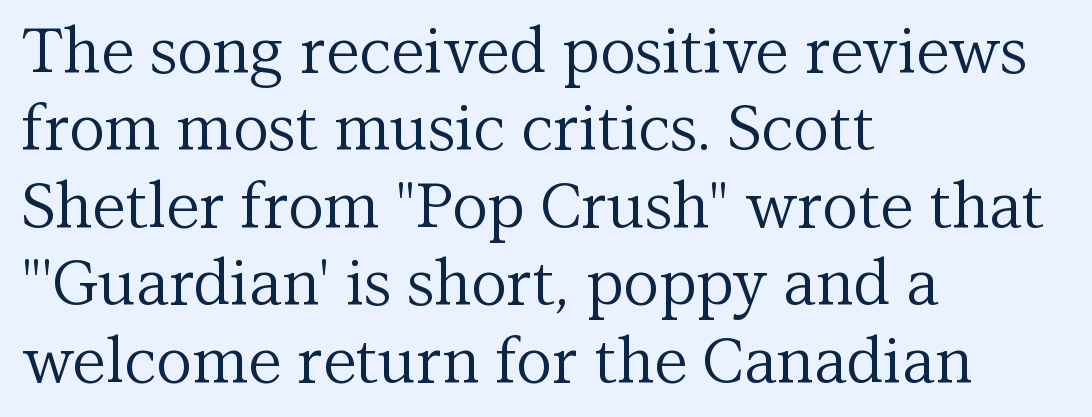
The image shows 62 px regular-weight serif type, upright; set left-aligned, normal line spacing (1.25x), normal letter spacing, not underlined; medium stroke contrast and a medium x-height.
